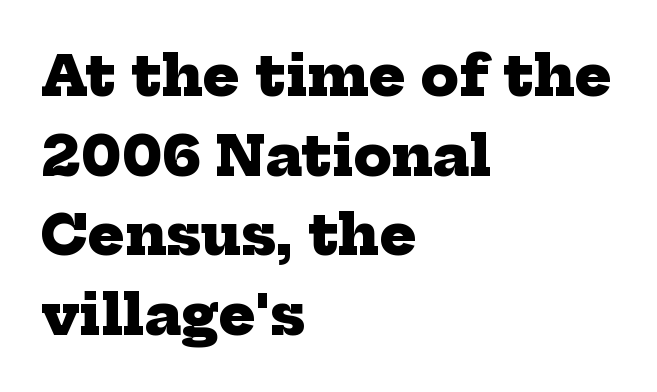
Is the letter spacing exaggerated? No — it looks like the ordinary default. How would I describe the line gaps? Plain and ordinary. Note the varied advance widths — an 'i' is clearly narrower than an 'm'. You can tell from the footed stems that serif type was used. The baseline area is clear. Visually the block forms a straight wall on the left and a jagged coastline on the right.
